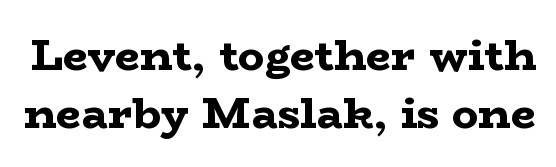
{"serif": "yes", "italic": "no", "bold": "yes", "weight": "bold", "width": "wide", "stroke_contrast": "low", "x_height": "medium", "monospaced": "no", "underline": "no", "line_spacing": "normal", "line_spacing_ratio": 1.31, "letter_spacing": "normal", "letter_spacing_em": 0.0, "glyph_px": 44}
